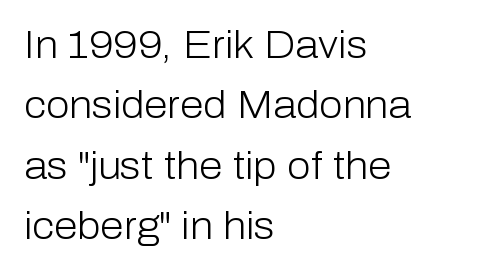
The rendering shows plain stroke endings on the letterforms — a sans-serif design. Horizontal bands of white between lines are of average thickness. This is not heavy type; no bold has been used. In terms of posture, this sample is upright.
